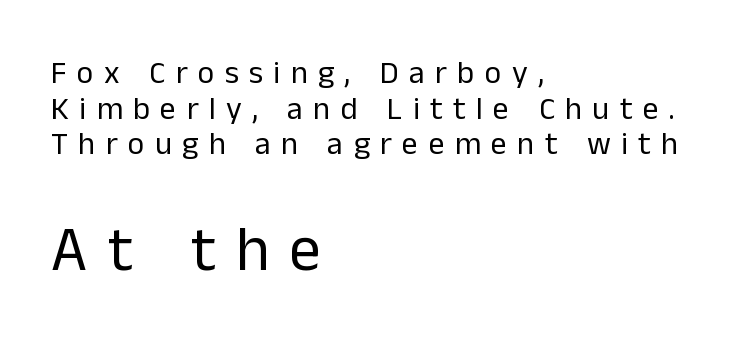
{"serif": "no", "italic": "no", "bold": "no", "weight": "regular", "width": "normal", "stroke_contrast": "low", "x_height": "medium", "monospaced": "no", "underline": "no", "align": "left", "line_spacing": "tight", "line_spacing_ratio": 1.11, "letter_spacing": "wide", "letter_spacing_em": 0.32, "larger_block": "second", "size_ratio": 1.97, "glyph_px": 63}
